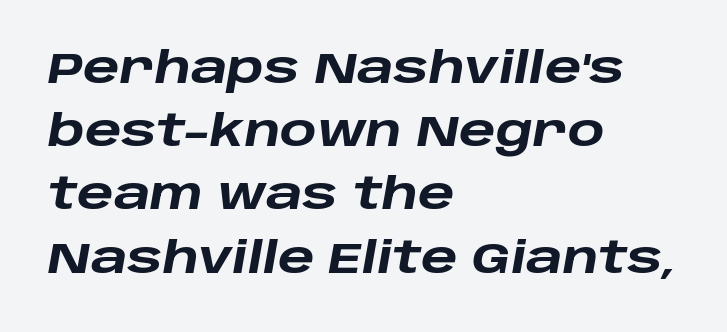
{"italic": "yes", "lean": "right", "slant_degrees": 10, "bold": "yes", "weight": "heavy", "width": "wide", "stroke_contrast": "low", "x_height": "large", "monospaced": "no", "underline": "no", "align": "left", "line_spacing": "normal", "line_spacing_ratio": 1.47, "letter_spacing": "normal", "letter_spacing_em": 0.0, "glyph_px": 43}
